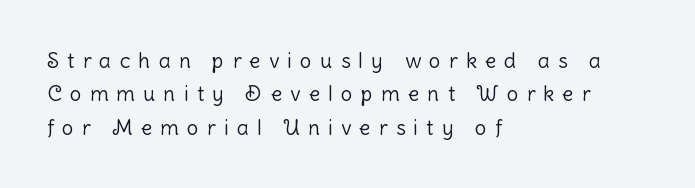
The image shows 21 px text type, upright; set left-aligned, normal line spacing (1.59x), unusually wide letter spacing (+0.39 em), not underlined.
